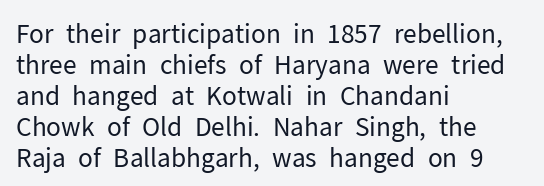
{"italic": "no", "bold": "no", "underline": "no", "align": "left", "line_spacing_ratio": 1.24, "letter_spacing": "normal", "letter_spacing_em": 0.0, "glyph_px": 25}
